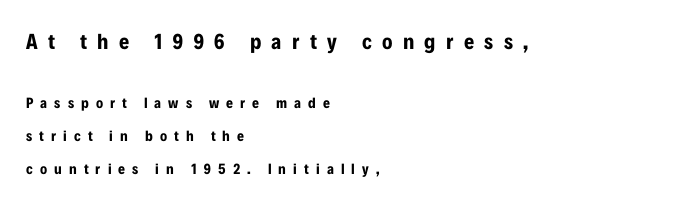
{"italic": "no", "bold": "yes", "underline": "no", "align": "left", "line_spacing": "loose", "line_spacing_ratio": 2.2, "letter_spacing": "wide", "letter_spacing_em": 0.47, "larger_block": "first", "size_ratio": 1.47, "glyph_px": 22}
